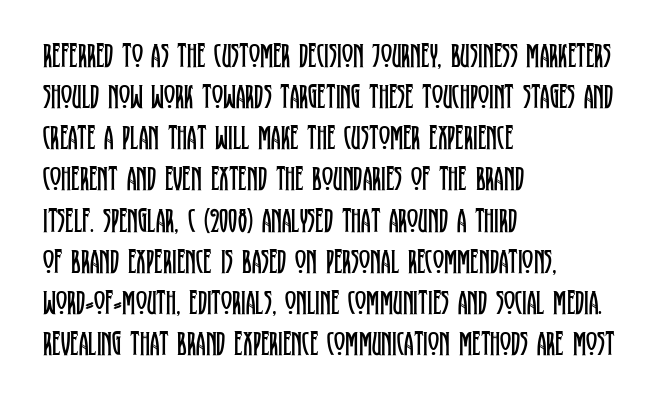
Q: Is the text bold? A: No.
Q: Is the text italic (slanted)? A: No, it is upright.
Q: Is the typeface a serif or a sans-serif typeface? A: Serif.
Q: Is the text underlined? A: No.
Q: How is the paragraph aligned? A: Left-aligned.
Q: Is the spacing between letters normal or unusually wide? A: Normal.
Q: Width (condensed, normal, or wide)? A: Condensed.
Q: Stroke contrast? A: Low.
Q: x-height? A: Large.
Q: Monospaced? A: No.
